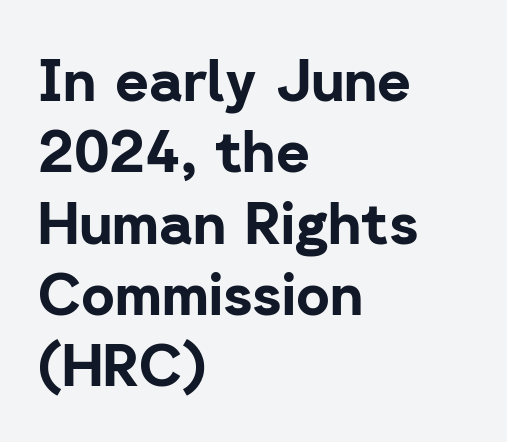
The type is set solid horizontally, with unmodified tracking. Bare-footed words on every line. Classification — sans serif. Caption: multi-line text, flush left, ragged right. Vertical strokes here are truly vertical. Students, this is bold: see how much ink each stroke carries.
